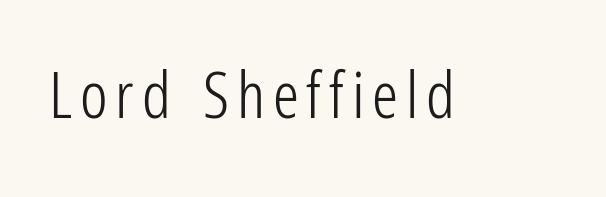
The image shows 65 px light, condensed sans-serif type, upright; set not underlined; low stroke contrast and a medium x-height.
